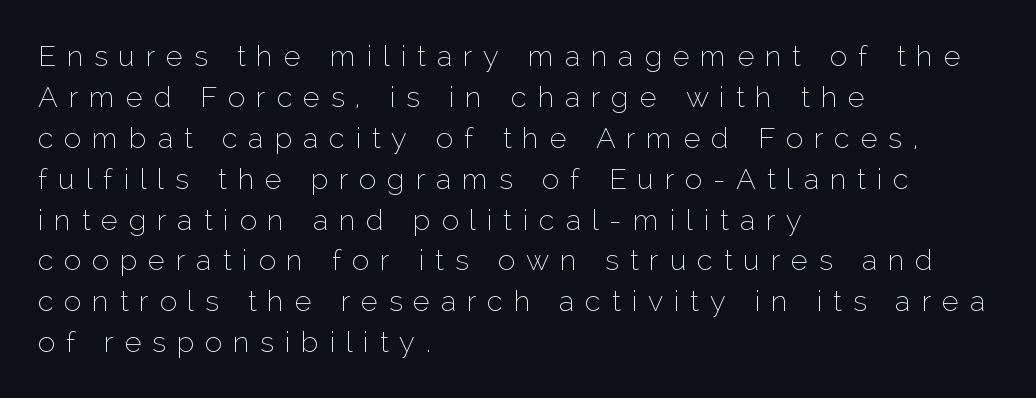
The image shows 29 px thin sans-serif type, upright; set left-aligned, normal line spacing (1.41x), unusually wide letter spacing (+0.37 em), not underlined; low stroke contrast and a medium x-height.
